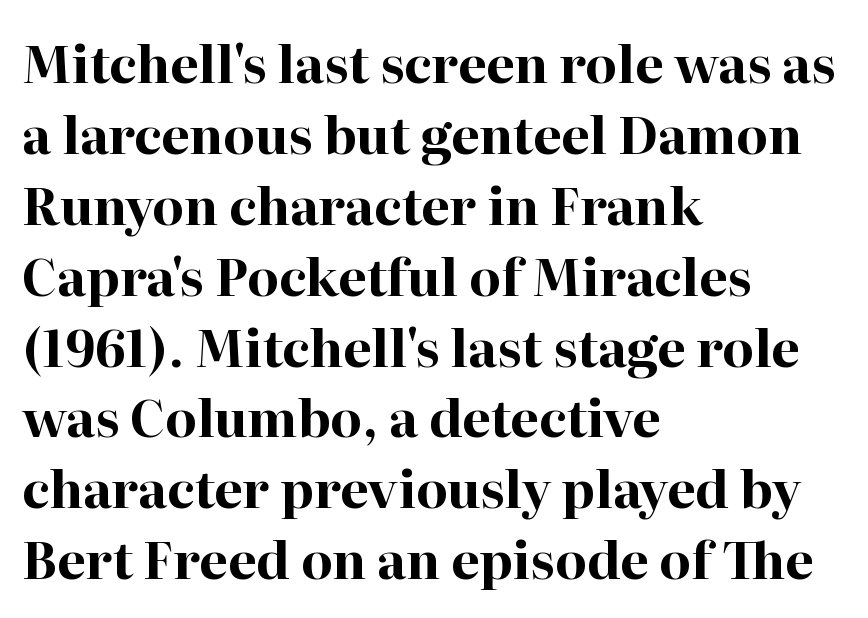
Observe the serifs anchoring each vertical stroke in this sample. Between one letter and the next there's only the usual sliver of space. The space between consecutive lines is moderate. Think of a printed novel: that variable character pitch is what you see here.
